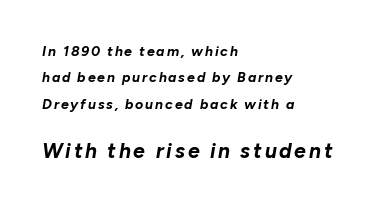
The letters in the lower block stand taller than those in the block above. This rendering uses left alignment, leaving the right contour irregular. How heavy is the stroke? Heavy — this is a bold. Bare-footed words on every line.
